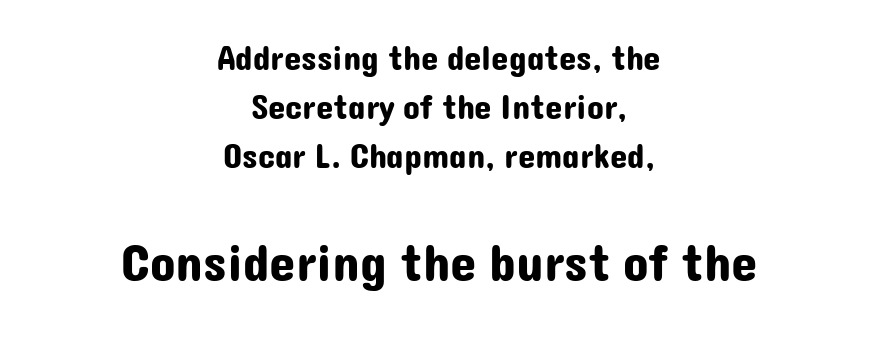
Q: Is the text italic (slanted)? A: No, it is upright.
Q: Is the typeface a serif or a sans-serif typeface? A: Sans-serif.
Q: Is the text underlined? A: No.
Q: How is the paragraph aligned? A: Centered.
Q: Is the spacing between letters normal or unusually wide? A: Normal.
Q: Is the spacing between lines tight, normal or loose? A: Normal.
Q: Which block of text is set in a larger size, the first (top) or the second (bottom)? A: The second (bottom) one.
Q: Width (condensed, normal, or wide)? A: Normal.
Q: Stroke contrast? A: Low.
Q: x-height? A: Medium.
Q: Monospaced? A: No.
